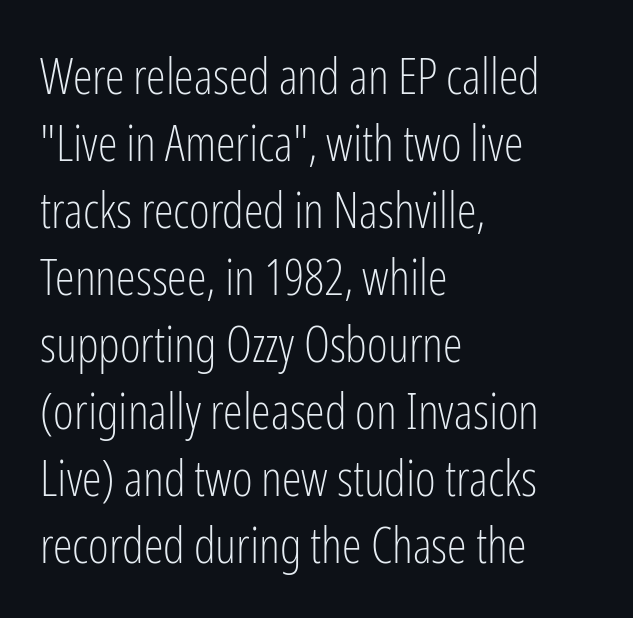
Q: Is the text bold? A: No.
Q: Is the text italic (slanted)? A: No, it is upright.
Q: Is the typeface a serif or a sans-serif typeface? A: Sans-serif.
Q: Is the text underlined? A: No.
Q: How is the paragraph aligned? A: Left-aligned.
Q: Is the spacing between letters normal or unusually wide? A: Normal.
Q: Is the spacing between lines tight, normal or loose? A: Normal.
Q: Width (condensed, normal, or wide)? A: Condensed.
Q: Stroke contrast? A: Low.
Q: x-height? A: Medium.
Q: Monospaced? A: No.
